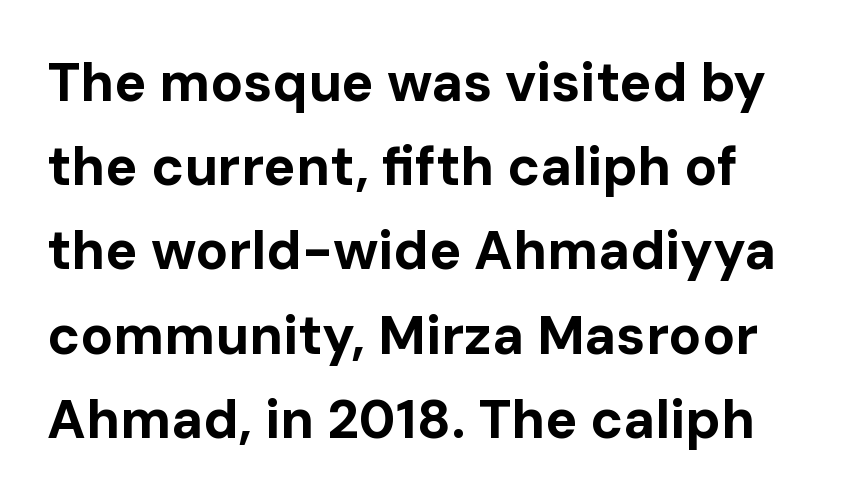
{"serif": "no", "italic": "no", "bold": "yes", "weight": "bold", "width": "normal", "stroke_contrast": "low", "x_height": "medium", "monospaced": "no", "underline": "no", "line_spacing": "normal", "line_spacing_ratio": 1.56, "letter_spacing": "normal", "letter_spacing_em": 0.0, "glyph_px": 54}
